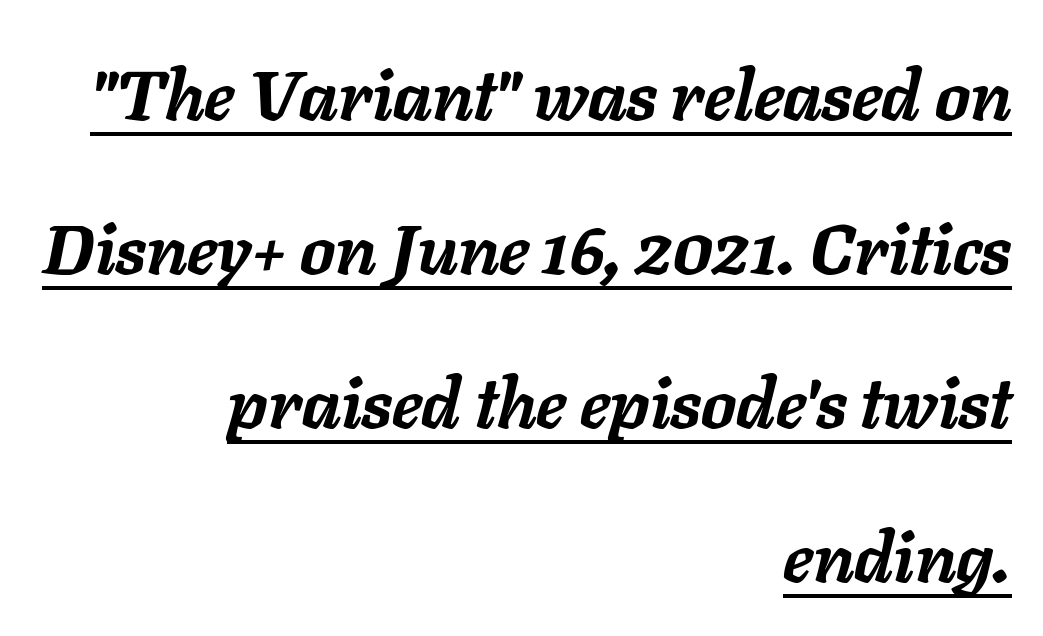
This sample is right-justified, so line beginnings fall wherever the words allow. Leading is clearly above the norm, producing a sparse column. The rendering applies a slant to the glyphs. Honestly, the letter spacing is just normal — you wouldn't notice it. The face used here is proportionally spaced, like ordinary book or web type.
